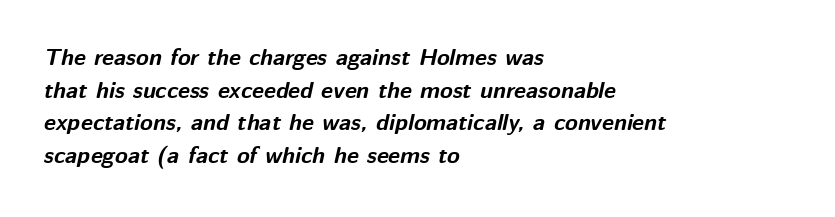
{"italic": "yes", "lean": "right", "slant_degrees": 12, "bold": "yes", "underline": "no", "align": "left", "line_spacing": "normal", "line_spacing_ratio": 1.42, "letter_spacing": "normal", "letter_spacing_em": 0.0, "glyph_px": 23}
